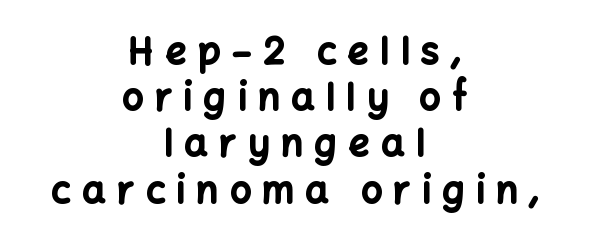
The image shows 37 px bold sans-serif type, upright; set centered, normal line spacing (1.25x), unusually wide letter spacing (+0.31 em), not underlined; low stroke contrast and a medium x-height.
